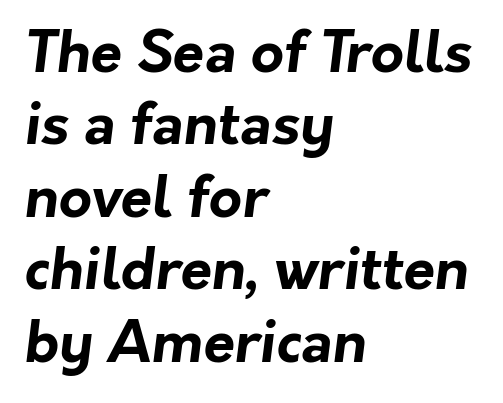
Grotesque or geometric, the face here clearly has no serifs. Each letter keeps its own natural width here, so spacing adapts to shape. Heavy, bold letterforms. The space between consecutive lines is moderate.
